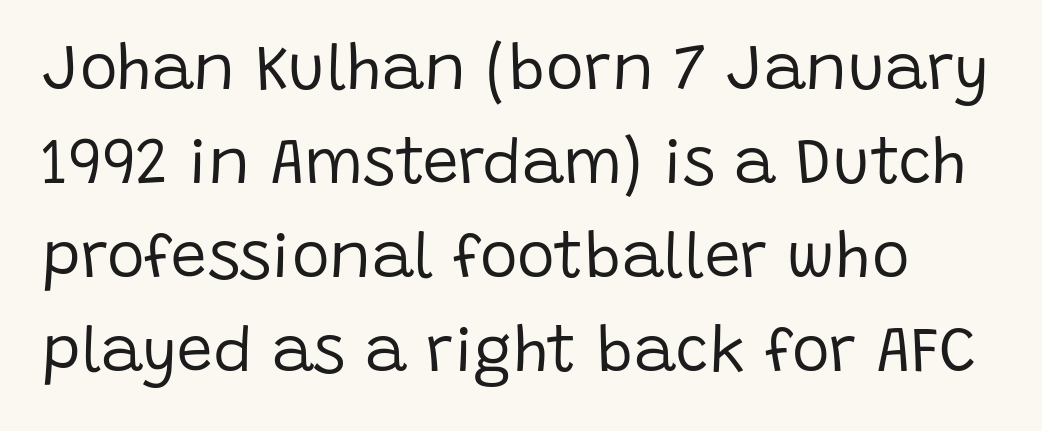
The image shows 64 px regular-weight sans-serif type, upright; set normal line spacing (1.47x), normal letter spacing, not underlined; low stroke contrast and a large x-height.
